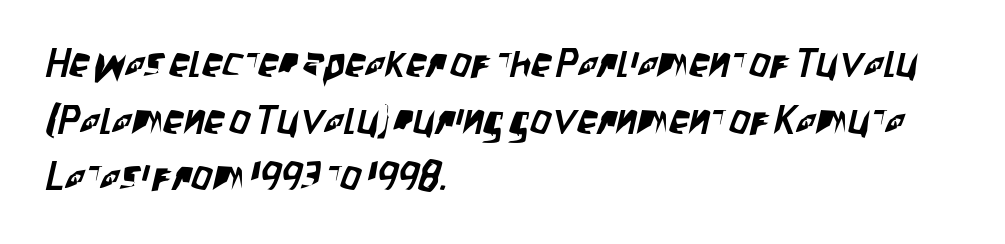
Q: Is the typeface a serif or a sans-serif typeface? A: Sans-serif.
Q: Is the text underlined? A: No.
Q: How is the paragraph aligned? A: Left-aligned.
Q: Is the spacing between letters normal or unusually wide? A: Normal.
Q: Is the spacing between lines tight, normal or loose? A: Normal.
Q: Width (condensed, normal, or wide)? A: Condensed.
Q: Stroke contrast? A: Low.
Q: x-height? A: Large.
Q: Monospaced? A: No.
